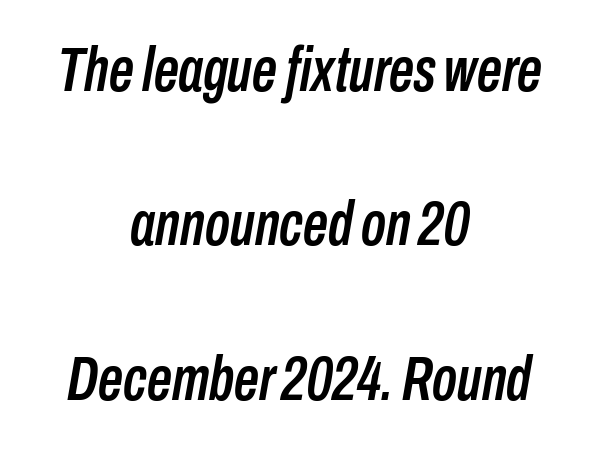
{"italic": "yes", "lean": "right", "slant_degrees": 10, "width": "condensed", "stroke_contrast": "low", "x_height": "medium", "monospaced": "no", "underline": "no", "align": "center", "line_spacing": "loose", "line_spacing_ratio": 2.49, "letter_spacing": "normal", "letter_spacing_em": 0.0, "glyph_px": 62}
